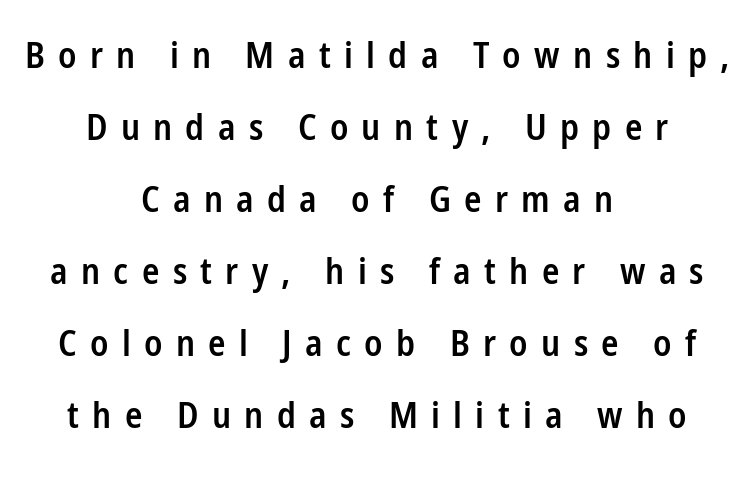
This sample has the flowing, uneven cadence of proportional lettering. A typesetter would call this heavily tracked-out type. Short and long lines alike share a common midpoint. One glance says open: line gaps are wider than usual. Check the space under the baseline: it is left empty. Each glyph is drawn with semibold strokes, heavier than normal yet not fully bold.
